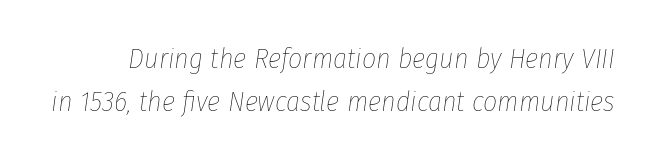
Q: Is the text bold? A: No.
Q: Is the text italic (slanted)? A: Yes, it leans right by about 8 degrees.
Q: Is the text underlined? A: No.
Q: Is the spacing between letters normal or unusually wide? A: Normal.
Q: Is the spacing between lines tight, normal or loose? A: Normal.
Q: Width (condensed, normal, or wide)? A: Condensed.
Q: Stroke contrast? A: Low.
Q: x-height? A: Medium.
Q: Monospaced? A: No.
